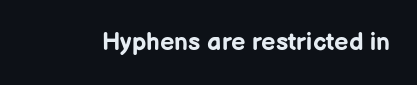
Q: Is the text bold? A: Yes.
Q: Is the text italic (slanted)? A: No, it is upright.
Q: Is the text underlined? A: No.
Q: Is the spacing between letters normal or unusually wide? A: Normal.
